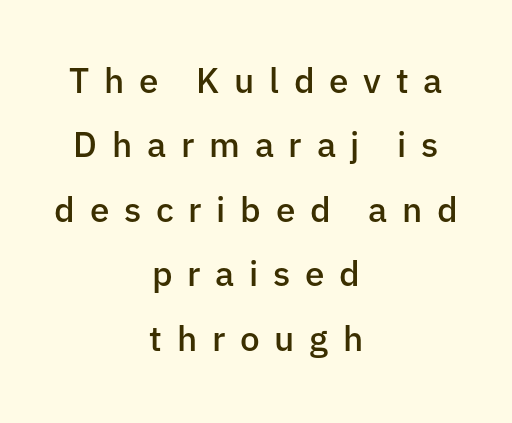
{"serif": "no", "italic": "no", "bold": "semi", "weight": "semibold", "width": "normal", "stroke_contrast": "low", "x_height": "medium", "monospaced": "no", "underline": "no", "align": "center", "line_spacing_ratio": 1.84, "letter_spacing": "wide", "letter_spacing_em": 0.42, "glyph_px": 35}
